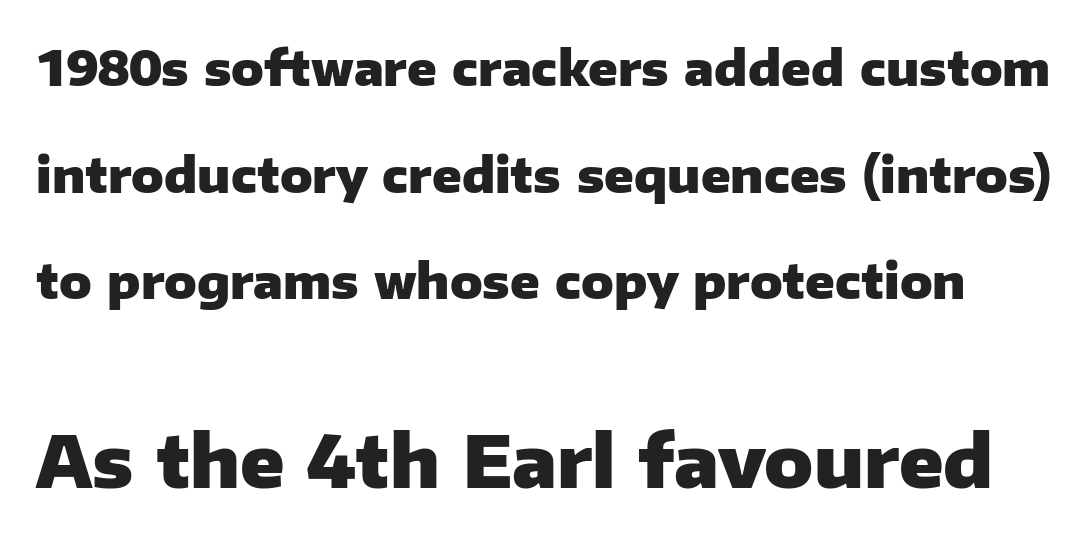
The image shows 72 px heavy sans-serif type, upright; set loose line spacing (2.22x), normal letter spacing, not underlined; the second (bottom) block is 1.5x larger; low stroke contrast and a medium x-height.
